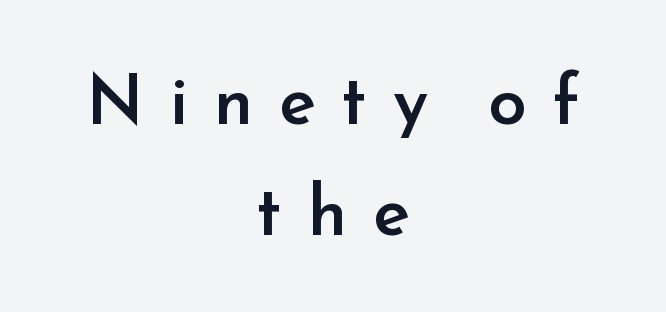
Q: Is the text bold? A: Semi-bold.
Q: Is the text italic (slanted)? A: No, it is upright.
Q: Is the typeface a serif or a sans-serif typeface? A: Sans-serif.
Q: Is the text underlined? A: No.
Q: How is the paragraph aligned? A: Centered.
Q: Is the spacing between letters normal or unusually wide? A: Unusually wide.
Q: Is the spacing between lines tight, normal or loose? A: Normal.
Q: Width (condensed, normal, or wide)? A: Normal.
Q: Stroke contrast? A: Low.
Q: x-height? A: Small.
Q: Monospaced? A: No.
